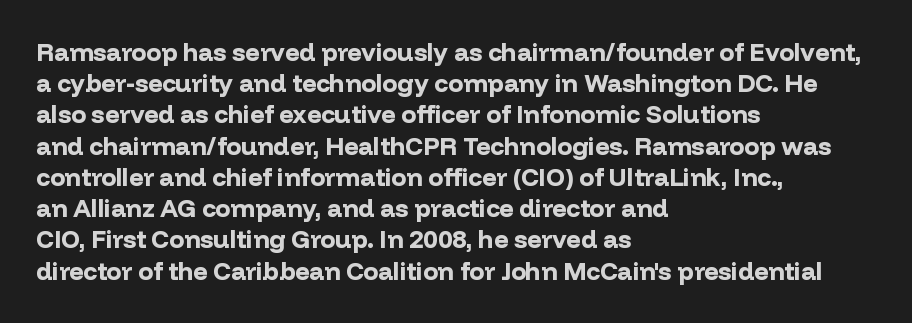
Q: Is the text bold? A: Yes.
Q: Is the text italic (slanted)? A: No, it is upright.
Q: Is the text underlined? A: No.
Q: How is the paragraph aligned? A: Left-aligned.
Q: Is the spacing between letters normal or unusually wide? A: Normal.
Q: Is the spacing between lines tight, normal or loose? A: Normal.
